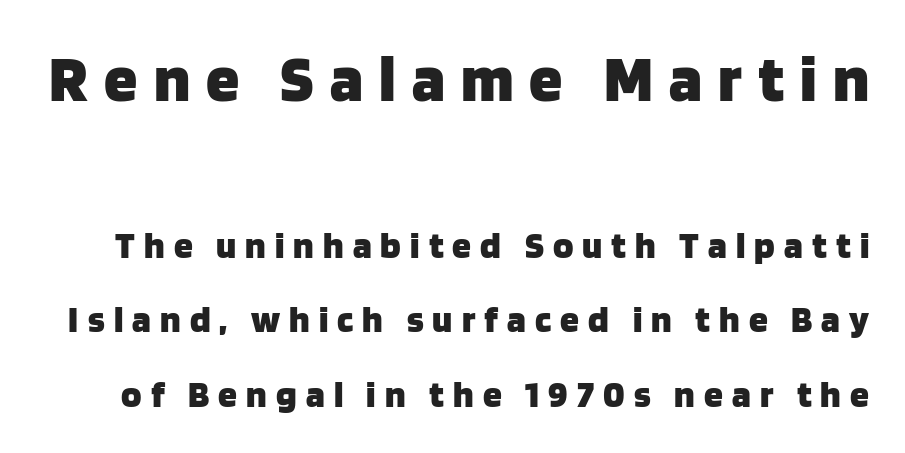
{"serif": "no", "italic": "no", "bold": "yes", "weight": "heavy", "width": "normal", "stroke_contrast": "low", "x_height": "large", "monospaced": "no", "underline": "no", "line_spacing": "loose", "line_spacing_ratio": 1.96, "letter_spacing": "wide", "letter_spacing_em": 0.24, "larger_block": "first", "size_ratio": 1.76, "glyph_px": 67}
